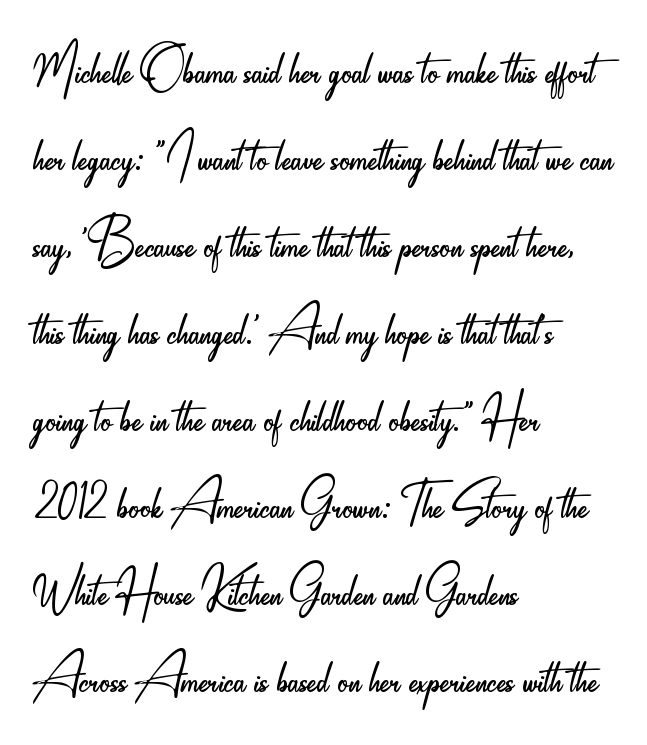
The rendering anchors every line to the left-hand side. Normally led — the rows are evenly, conventionally spaced. Ink coverage per letter is moderate at most. A sans-serif font was chosen for this passage. Each letter keeps its own natural width here, so spacing adapts to shape.
